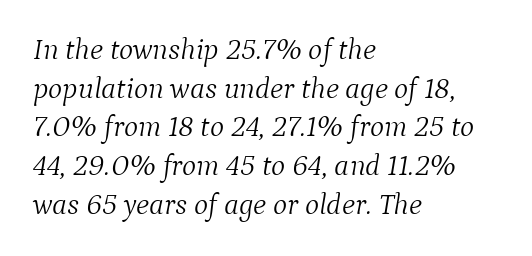
{"serif": "yes", "italic": "yes", "lean": "right", "slant_degrees": 9, "bold": "no", "weight": "light", "width": "normal", "stroke_contrast": "medium", "x_height": "medium", "monospaced": "no", "underline": "no", "align": "left", "line_spacing": "normal", "line_spacing_ratio": 1.29, "letter_spacing": "normal", "letter_spacing_em": 0.0, "glyph_px": 30}
